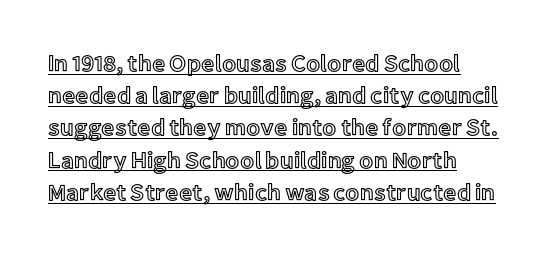
{"italic": "no", "underline": "yes", "align": "left", "line_spacing": "normal", "line_spacing_ratio": 1.4, "letter_spacing": "normal", "letter_spacing_em": 0.0, "glyph_px": 23}
